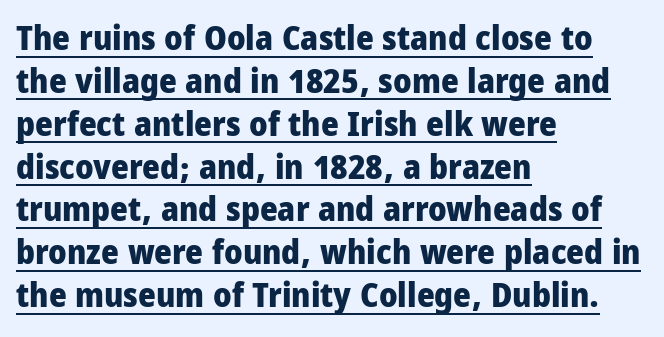
Q: Is the text bold? A: Yes.
Q: Is the text italic (slanted)? A: No, it is upright.
Q: Is the typeface a serif or a sans-serif typeface? A: Sans-serif.
Q: Is the text underlined? A: Yes.
Q: How is the paragraph aligned? A: Left-aligned.
Q: Is the spacing between letters normal or unusually wide? A: Normal.
Q: Is the spacing between lines tight, normal or loose? A: Normal.
Q: Width (condensed, normal, or wide)? A: Condensed.
Q: Stroke contrast? A: Low.
Q: x-height? A: Large.
Q: Monospaced? A: No.
